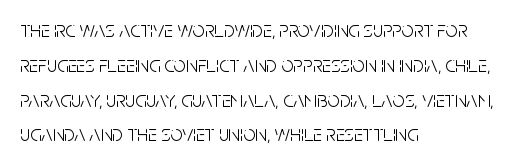
{"italic": "no", "bold": "no", "underline": "no", "align": "left", "line_spacing": "normal", "line_spacing_ratio": 1.58, "letter_spacing": "normal", "letter_spacing_em": 0.0, "glyph_px": 22}
